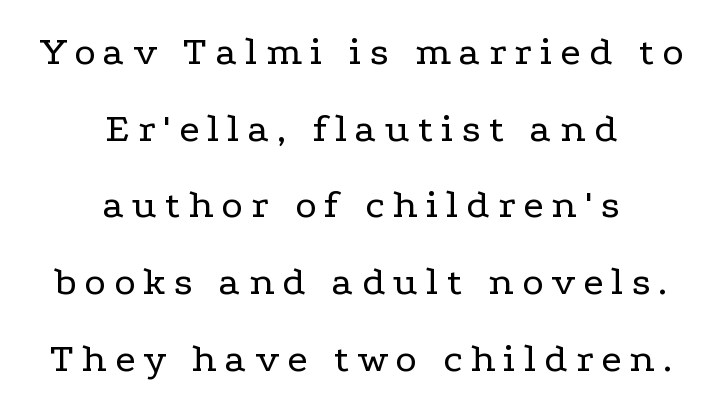
{"serif": "yes", "italic": "no", "bold": "no", "weight": "regular", "width": "wide", "stroke_contrast": "low", "x_height": "medium", "monospaced": "no", "underline": "no", "align": "center", "line_spacing_ratio": 1.87, "letter_spacing": "wide", "letter_spacing_em": 0.2, "glyph_px": 41}
